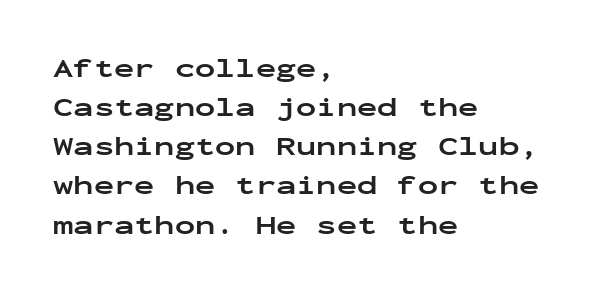
{"italic": "no", "bold": "yes", "underline": "no", "align": "left", "line_spacing": "normal", "line_spacing_ratio": 1.45, "letter_spacing": "normal", "letter_spacing_em": 0.0, "glyph_px": 27}
